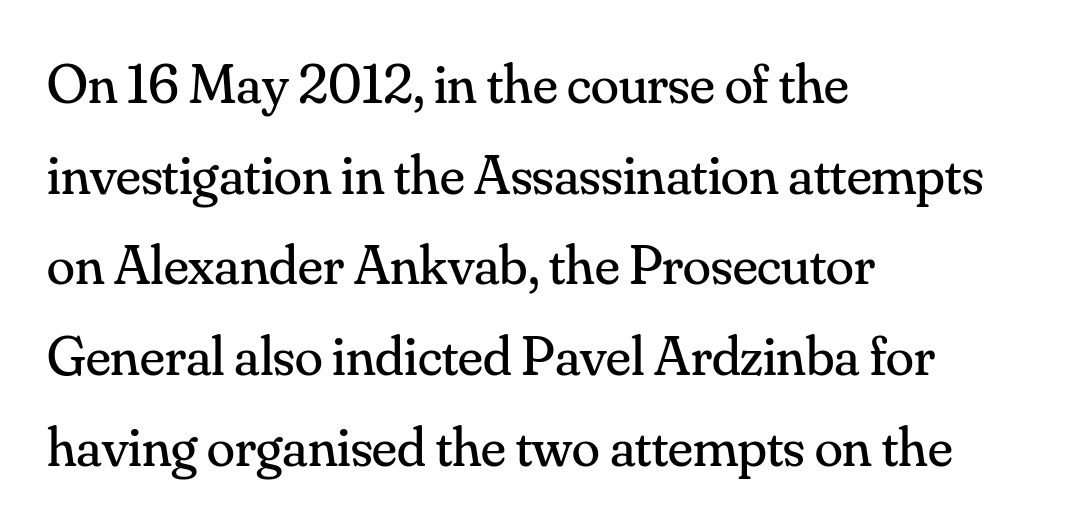
{"serif": "yes", "italic": "no", "bold": "no", "weight": "regular", "width": "normal", "stroke_contrast": "medium", "x_height": "small", "monospaced": "no", "underline": "no", "align": "left", "line_spacing": "normal", "line_spacing_ratio": 1.59, "letter_spacing": "normal", "letter_spacing_em": 0.0, "glyph_px": 57}
